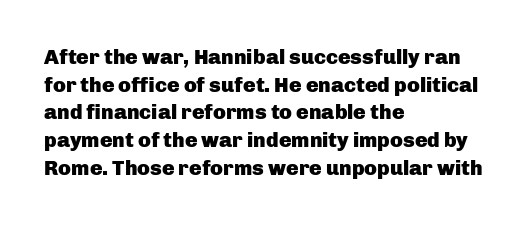
The image shows 21 px bold type, upright; set left-aligned, normal line spacing (1.32x), normal letter spacing, not underlined.
